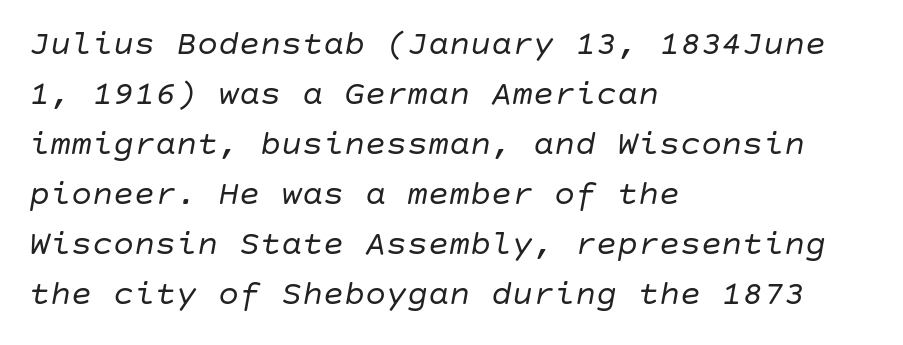
{"italic": "yes", "lean": "right", "slant_degrees": 10, "bold": "no", "weight": "regular", "width": "normal", "stroke_contrast": "low", "x_height": "large", "underline": "no", "align": "left", "line_spacing": "normal", "line_spacing_ratio": 1.43, "letter_spacing": "normal", "letter_spacing_em": 0.0, "glyph_px": 35}
